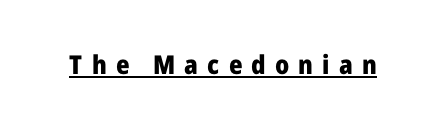
Q: Is the text bold? A: Yes.
Q: Is the text italic (slanted)? A: No, it is upright.
Q: Is the text underlined? A: Yes.
Q: Is the spacing between letters normal or unusually wide? A: Unusually wide.
